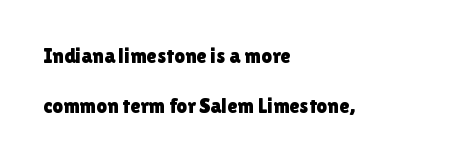
{"italic": "no", "underline": "no", "align": "left", "line_spacing": "loose", "line_spacing_ratio": 2.39, "letter_spacing": "normal", "letter_spacing_em": 0.0, "glyph_px": 21}
